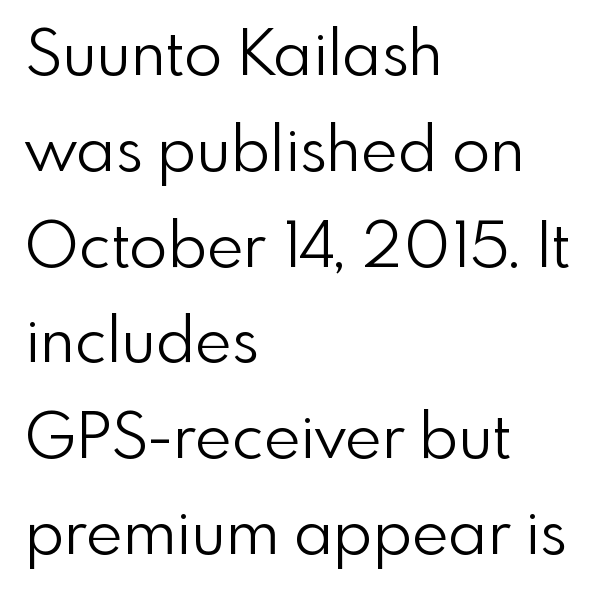
No chunkiness to these letters — they're not bold. The gap between lines stays unmarked. Does the type have serifs? No, each stem ends abruptly. These lines were composed using upright roman letters. Varying glyph widths throughout — classic text-font behaviour. How would I describe the line gaps? Plain and ordinary.
